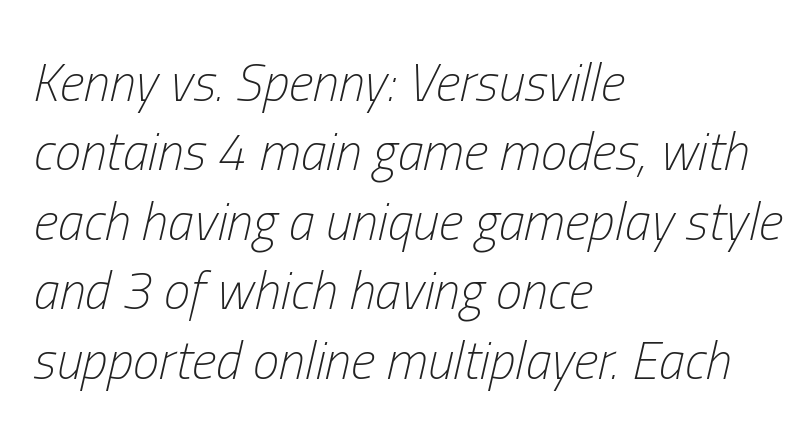
Q: Is the text bold? A: No.
Q: Is the text italic (slanted)? A: Yes, it leans right by about 13 degrees.
Q: Is the text underlined? A: No.
Q: How is the paragraph aligned? A: Left-aligned.
Q: Is the spacing between letters normal or unusually wide? A: Normal.
Q: Is the spacing between lines tight, normal or loose? A: Normal.
Q: Width (condensed, normal, or wide)? A: Condensed.
Q: Stroke contrast? A: Low.
Q: x-height? A: Medium.
Q: Monospaced? A: No.
